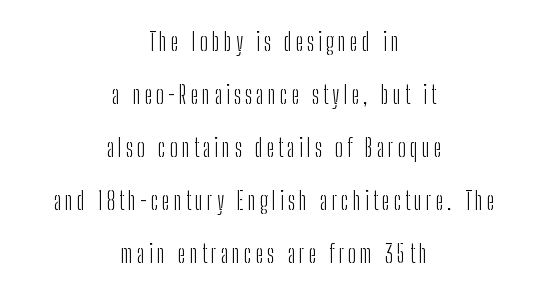
Q: Is the text bold? A: No.
Q: Is the text italic (slanted)? A: No, it is upright.
Q: Is the text underlined? A: No.
Q: How is the paragraph aligned? A: Centered.
Q: Is the spacing between lines tight, normal or loose? A: Loose.
